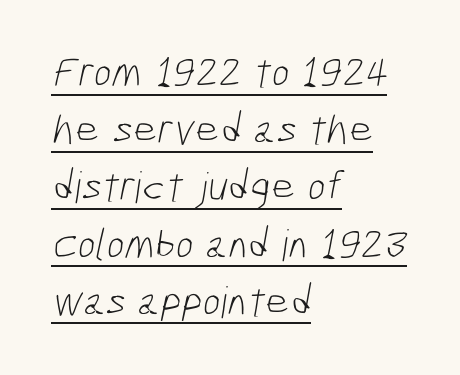
{"serif": "no", "bold": "no", "weight": "light", "width": "condensed", "stroke_contrast": "low", "x_height": "medium", "monospaced": "no", "underline": "yes", "align": "left", "line_spacing": "normal", "line_spacing_ratio": 1.33, "letter_spacing": "normal", "letter_spacing_em": 0.0, "glyph_px": 43}
